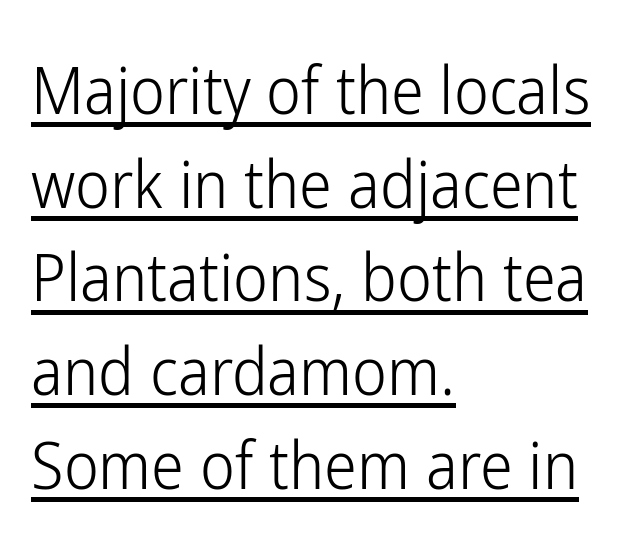
Q: Is the text bold? A: No.
Q: Is the text italic (slanted)? A: No, it is upright.
Q: Is the typeface a serif or a sans-serif typeface? A: Sans-serif.
Q: Is the text underlined? A: Yes.
Q: How is the paragraph aligned? A: Left-aligned.
Q: Is the spacing between letters normal or unusually wide? A: Normal.
Q: Is the spacing between lines tight, normal or loose? A: Normal.
Q: Width (condensed, normal, or wide)? A: Condensed.
Q: Stroke contrast? A: Low.
Q: x-height? A: Medium.
Q: Monospaced? A: No.
